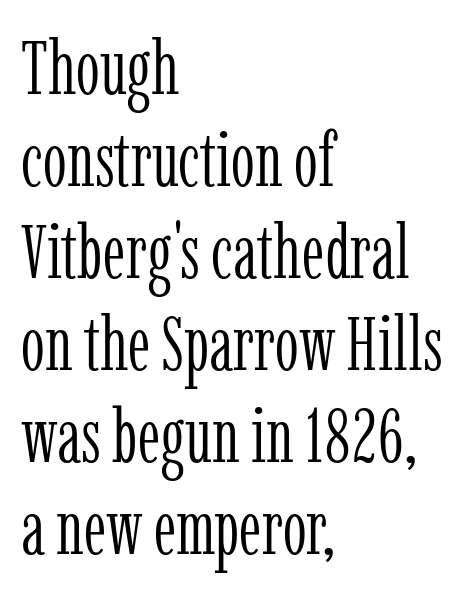
{"serif": "yes", "italic": "no", "bold": "no", "weight": "light", "width": "condensed", "stroke_contrast": "low", "x_height": "medium", "monospaced": "no", "underline": "no", "align": "left", "line_spacing_ratio": 1.21, "letter_spacing": "normal", "letter_spacing_em": 0.0, "glyph_px": 76}
